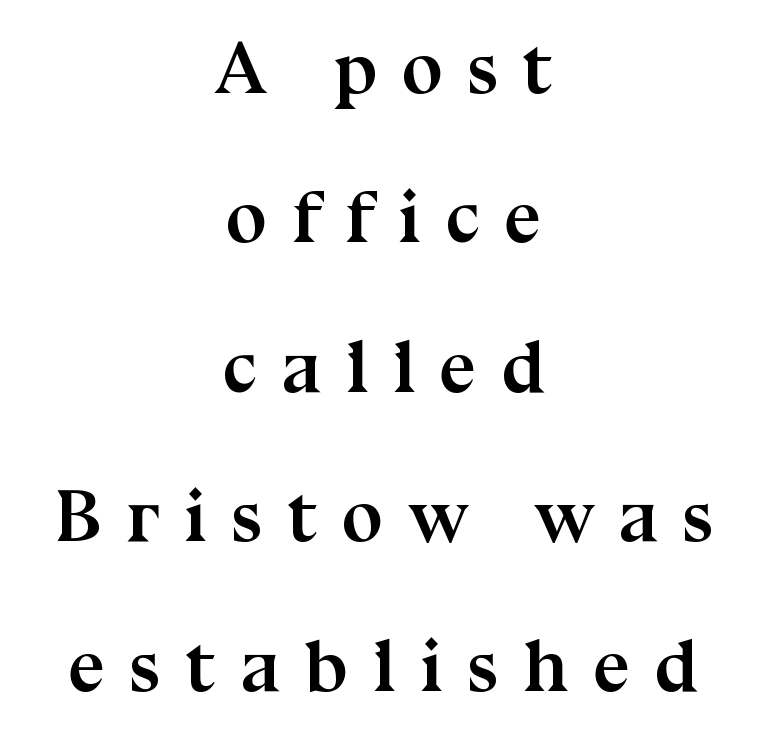
{"serif": "yes", "italic": "no", "bold": "yes", "weight": "semibold", "width": "normal", "stroke_contrast": "medium", "x_height": "medium", "monospaced": "no", "underline": "no", "align": "center", "line_spacing": "loose", "line_spacing_ratio": 2.02, "letter_spacing": "wide", "letter_spacing_em": 0.33, "glyph_px": 74}
